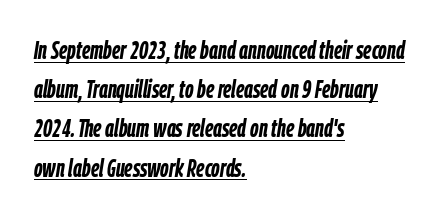
This rendering uses left alignment, leaving the right contour irregular. Every character sits at an angle, as italics do. What weight is shown? A full bold with thick strokes. The passage shown is underscored from start to finish. Tracking here is standard; glyphs follow each other at the usual distance.
